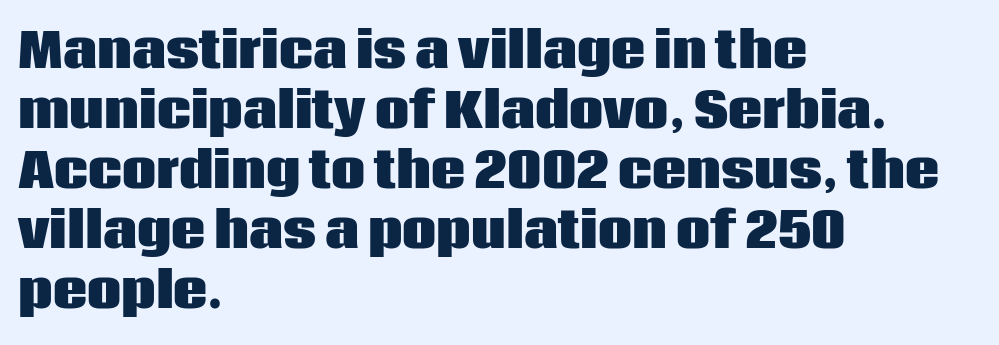
The image shows 48 px heavy sans-serif type, upright; set left-aligned, normal line spacing (1.25x), normal letter spacing, not underlined; low stroke contrast and a large x-height.
